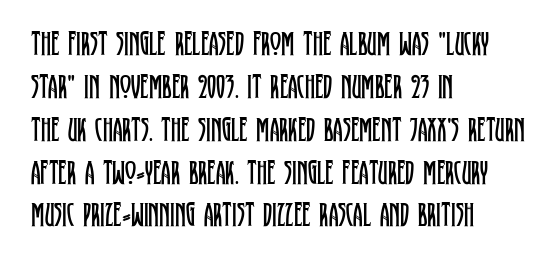
{"serif": "yes", "italic": "no", "bold": "no", "weight": "regular", "width": "condensed", "stroke_contrast": "low", "x_height": "large", "monospaced": "no", "underline": "no", "align": "left", "line_spacing": "normal", "line_spacing_ratio": 1.26, "letter_spacing": "normal", "letter_spacing_em": 0.0, "glyph_px": 34}
